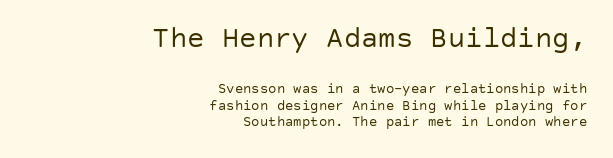
{"serif": "no", "italic": "no", "bold": "no", "weight": "regular", "width": "normal", "stroke_contrast": "low", "x_height": "large", "underline": "no", "align": "right", "line_spacing_ratio": 1.18, "letter_spacing": "normal", "letter_spacing_em": 0.0, "larger_block": "first", "size_ratio": 2.07, "glyph_px": 29}
